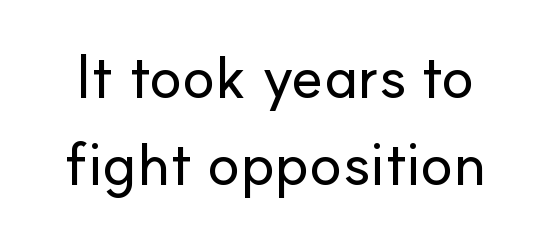
Q: Is the text italic (slanted)? A: No, it is upright.
Q: Is the typeface a serif or a sans-serif typeface? A: Sans-serif.
Q: Is the text underlined? A: No.
Q: Is the spacing between letters normal or unusually wide? A: Normal.
Q: Is the spacing between lines tight, normal or loose? A: Normal.
Q: Width (condensed, normal, or wide)? A: Normal.
Q: Stroke contrast? A: Low.
Q: x-height? A: Small.
Q: Monospaced? A: No.
